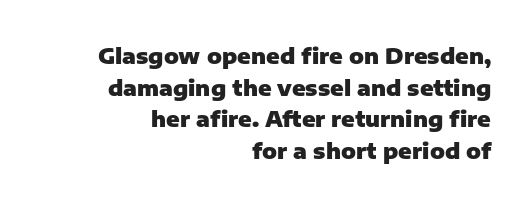
Words appear dense and cohesive because spacing is normal. Does the lettering tilt? It doesn't — this is upright. You'd pick this weight for a headline — it's a proper bold. Beneath every word, the page is bare. Vertically, the passage feels balanced, rows spaced as you'd expect.
